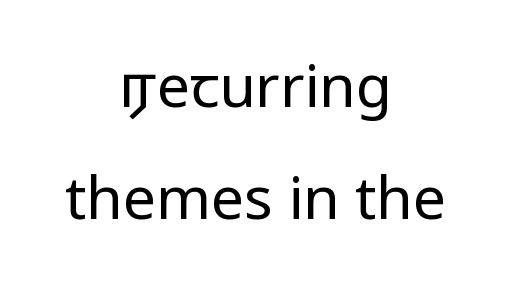
Q: Is the text bold? A: No.
Q: Is the text italic (slanted)? A: No, it is upright.
Q: Is the typeface a serif or a sans-serif typeface? A: Sans-serif.
Q: Is the text underlined? A: No.
Q: How is the paragraph aligned? A: Centered.
Q: Is the spacing between letters normal or unusually wide? A: Normal.
Q: Width (condensed, normal, or wide)? A: Condensed.
Q: Stroke contrast? A: Low.
Q: x-height? A: Large.
Q: Monospaced? A: No.
